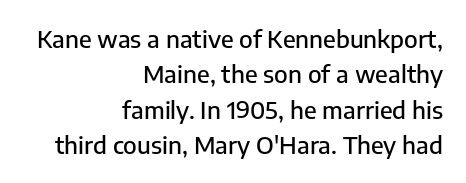
The image shows 24 px text type, upright; set right-aligned, normal line spacing (1.47x), normal letter spacing, not underlined.
